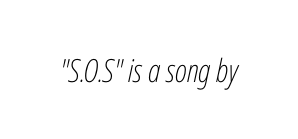
The image shows 32 px light, condensed type, italic (leaning right); set normal letter spacing, not underlined; low stroke contrast and a medium x-height.
